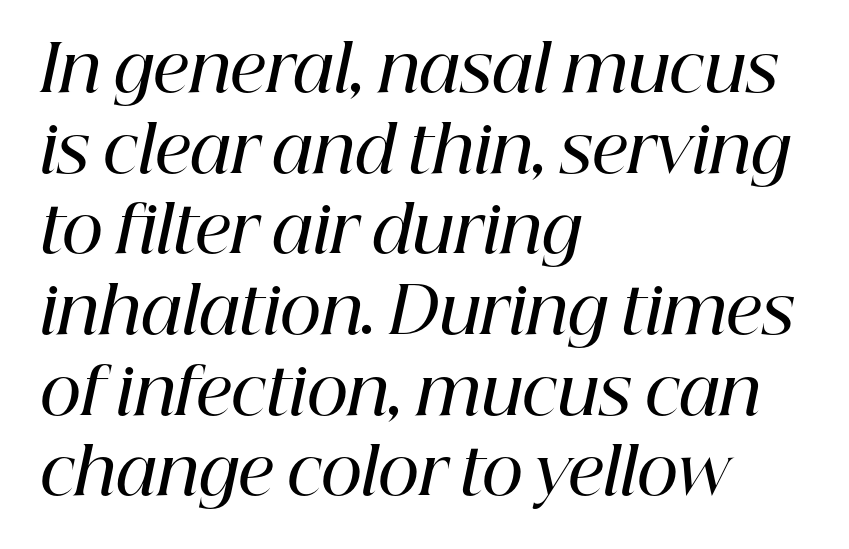
{"serif": "yes", "italic": "yes", "lean": "right", "slant_degrees": 12, "bold": "semi", "weight": "semibold", "width": "normal", "stroke_contrast": "high", "x_height": "medium", "monospaced": "no", "underline": "no", "align": "left", "line_spacing": "normal", "line_spacing_ratio": 1.26, "letter_spacing": "normal", "letter_spacing_em": 0.0, "glyph_px": 64}
